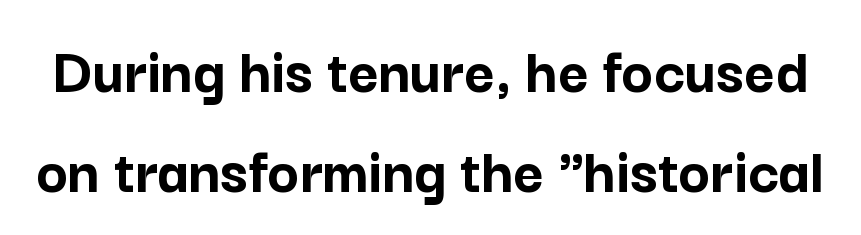
Honestly, there is no underline to notice here at all. Vertically, the passage feels balanced, rows spaced as you'd expect. Letterform terminals end flat and unadorned throughout the passage. Looks like regular typesetting: each glyph gets only the width it needs. This rendering leaves character spacing at its baseline value. This is roman type, the default non-slanted kind.
